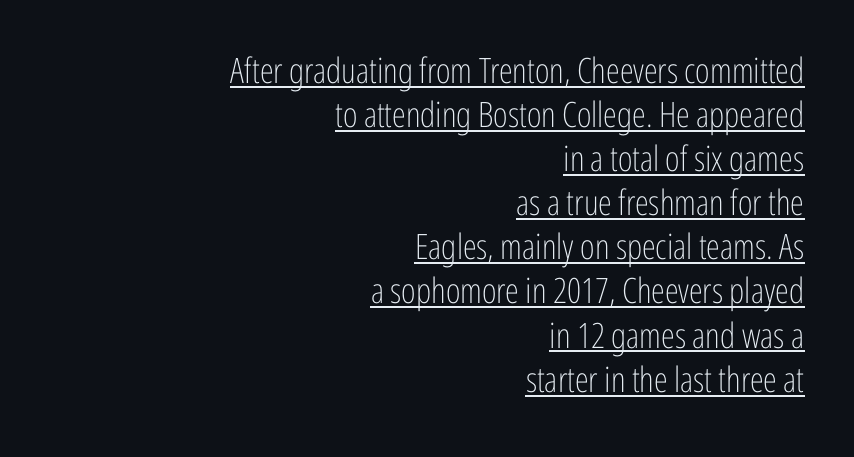
The letters carry no serifs — their stems end cleanly without finishing strokes. Stems here are at most as thick as an everyday book face. The text block is weighted toward the right margin, trailing off unevenly leftward. A baseline rule has been typeset under these characters.
